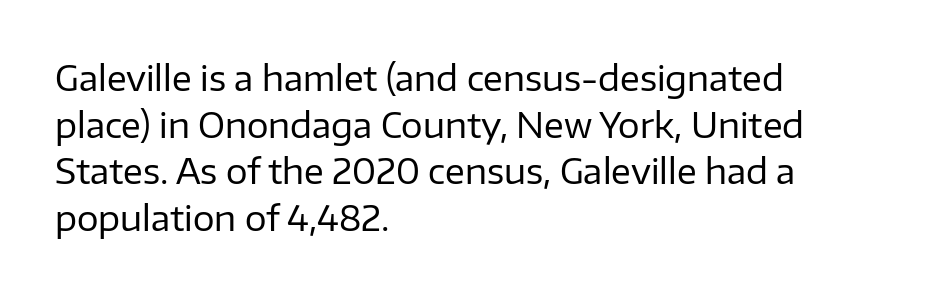
Every character sits straight up, as roman type does. Leading matches the norm, producing a regular column. Observe the absence of serifs on each vertical stroke in this sample. The letterforms sit at book weight or below.
